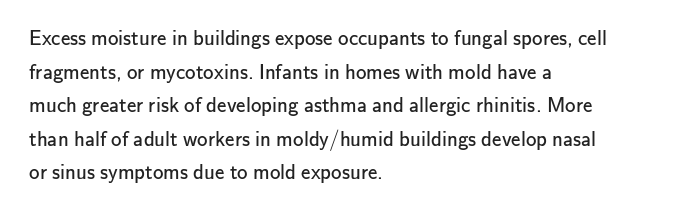
{"italic": "no", "bold": "no", "underline": "no", "align": "left", "line_spacing": "normal", "line_spacing_ratio": 1.6, "letter_spacing": "normal", "letter_spacing_em": 0.0, "glyph_px": 21}
